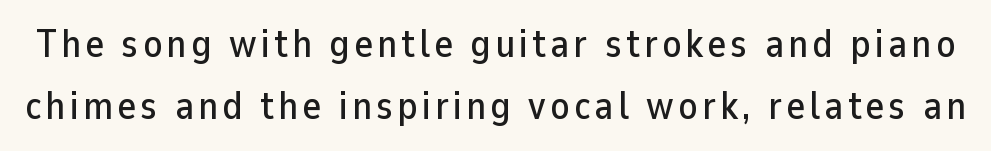
Spacing verdict: proportional, widths tailored to each character. Students, observe: this is what conventionally led text looks like. Does the type have serifs? No, each stem ends abruptly. Rule under the text: the space is simply empty.
